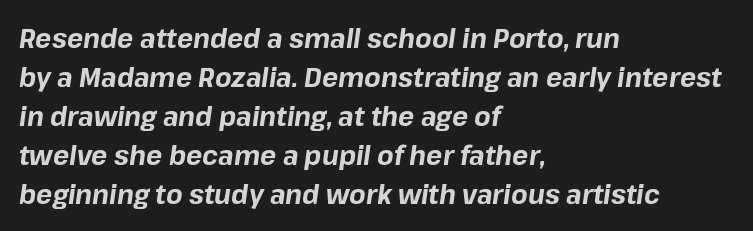
{"italic": "yes", "lean": "right", "slant_degrees": 8, "bold": "yes", "underline": "no", "align": "left", "line_spacing": "normal", "line_spacing_ratio": 1.44, "letter_spacing": "normal", "letter_spacing_em": 0.0, "glyph_px": 27}
